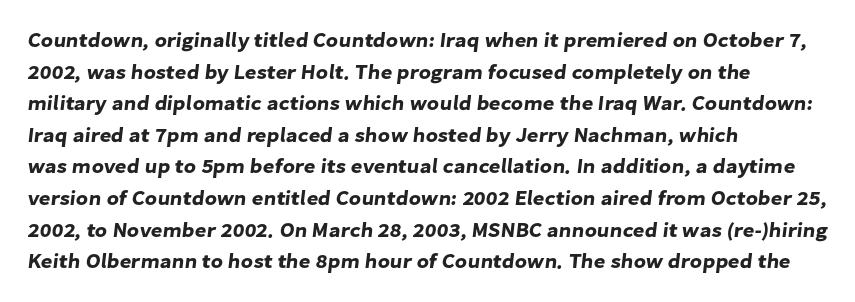
Q: Is the text underlined? A: No.
Q: How is the paragraph aligned? A: Left-aligned.
Q: Is the spacing between letters normal or unusually wide? A: Normal.
Q: Is the spacing between lines tight, normal or loose? A: Normal.
